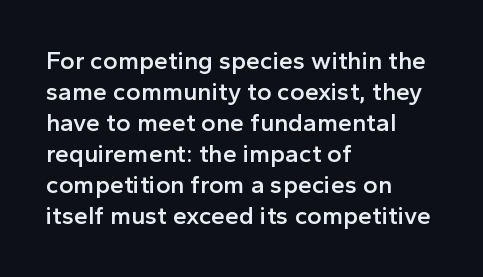
Q: Is the text bold? A: Semi-bold.
Q: Is the text italic (slanted)? A: No, it is upright.
Q: Is the text underlined? A: No.
Q: How is the paragraph aligned? A: Left-aligned.
Q: Is the spacing between letters normal or unusually wide? A: Normal.
